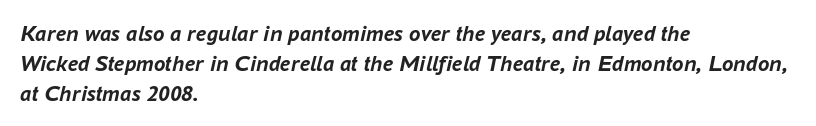
{"italic": "yes", "lean": "right", "slant_degrees": 16, "bold": "yes", "underline": "no", "align": "left", "line_spacing": "normal", "line_spacing_ratio": 1.3, "letter_spacing": "normal", "letter_spacing_em": 0.0, "glyph_px": 23}
